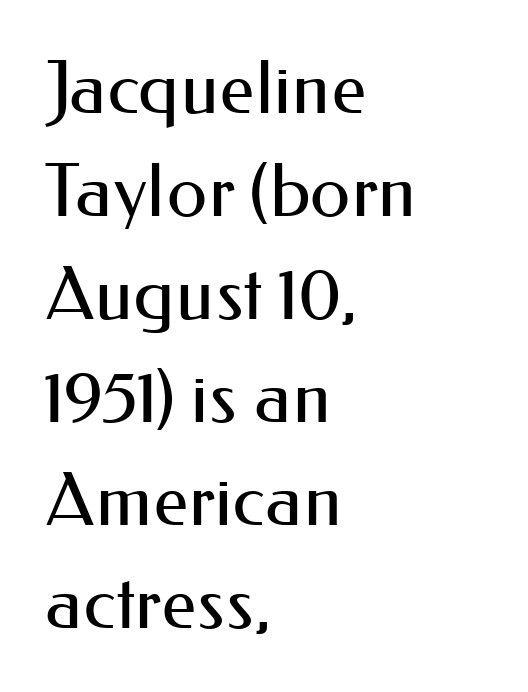
Layout note: lines flush left. Default kerning and tracking; the words read as compact shapes. Upright lettering throughout. The glyphs in this specimen are sans serif. The face used here is proportionally spaced, like ordinary book or web type.
